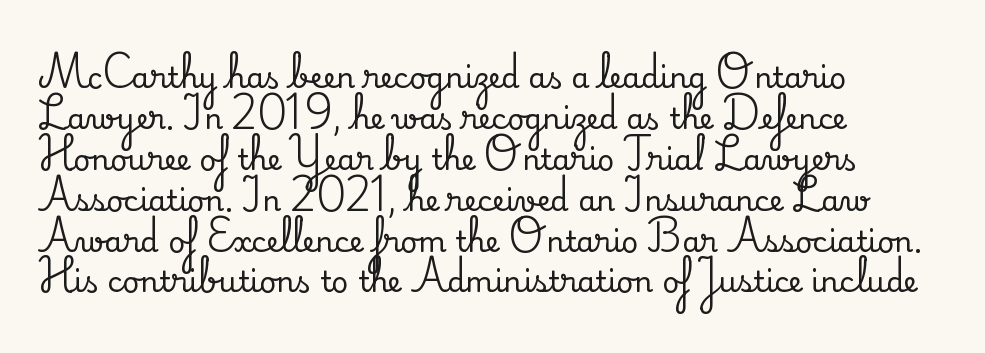
Q: Is the text italic (slanted)? A: No, it is upright.
Q: Is the typeface a serif or a sans-serif typeface? A: Serif.
Q: Is the text underlined? A: No.
Q: How is the paragraph aligned? A: Left-aligned.
Q: Is the spacing between letters normal or unusually wide? A: Normal.
Q: Is the spacing between lines tight, normal or loose? A: Normal.
Q: Width (condensed, normal, or wide)? A: Normal.
Q: Stroke contrast? A: Medium.
Q: x-height? A: Small.
Q: Monospaced? A: No.
